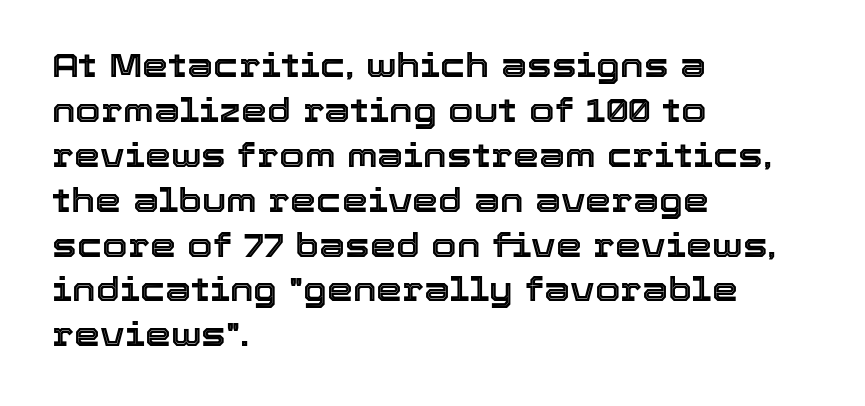
{"italic": "no", "width": "normal", "x_height": "medium", "monospaced": "no", "underline": "no", "align": "left", "line_spacing": "normal", "line_spacing_ratio": 1.36, "letter_spacing": "normal", "letter_spacing_em": 0.0, "glyph_px": 33}
